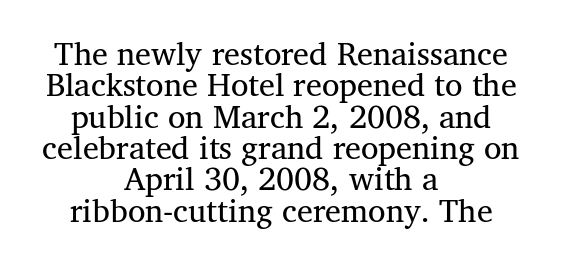
The image shows 32 px regular-weight serif type, upright; set centered, tight line spacing (0.98x), normal letter spacing, not underlined; medium stroke contrast and a medium x-height.
